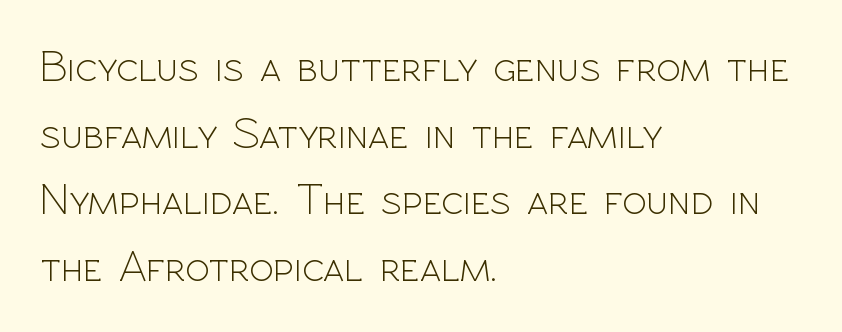
The letters look calm and open, with moderate or lighter stems. This is roman type, the default non-slanted kind. The leading is moderate, giving the passage an even texture. The space directly below the letters is spotless. Observe the ordinary spacing: letters are neighbours, not strangers.
